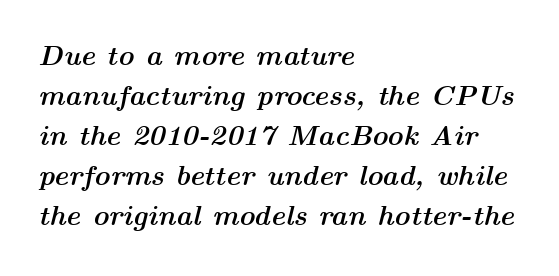
The image shows 28 px semibold, wide type, italic (leaning right); set left-aligned, normal line spacing (1.43x), normal letter spacing, not underlined; medium stroke contrast and a medium x-height.
